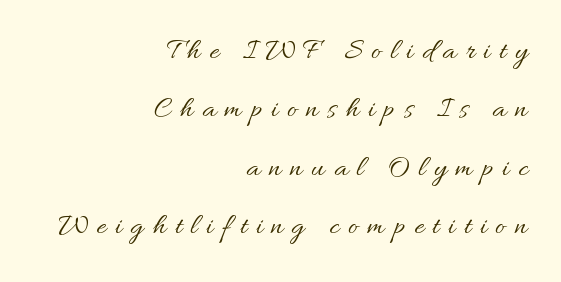
The image shows 30 px regular-weight type; set right-aligned, loose line spacing (1.95x), unusually wide letter spacing (+0.3 em), not underlined; medium stroke contrast and a small x-height.
